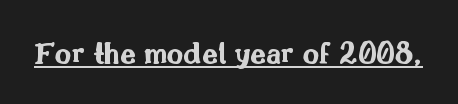
Q: Is the text bold? A: Yes.
Q: Is the text italic (slanted)? A: No, it is upright.
Q: Is the typeface a serif or a sans-serif typeface? A: Sans-serif.
Q: Is the text underlined? A: Yes.
Q: Is the spacing between letters normal or unusually wide? A: Normal.
Q: Width (condensed, normal, or wide)? A: Wide.
Q: Stroke contrast? A: Medium.
Q: x-height? A: Small.
Q: Monospaced? A: No.
